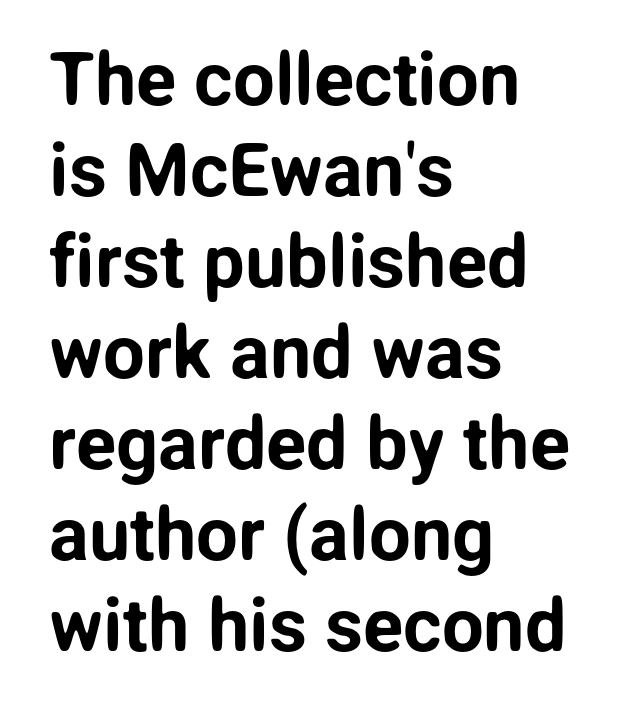
Q: Is the text italic (slanted)? A: No, it is upright.
Q: Is the typeface a serif or a sans-serif typeface? A: Sans-serif.
Q: Is the text underlined? A: No.
Q: How is the paragraph aligned? A: Left-aligned.
Q: Is the spacing between letters normal or unusually wide? A: Normal.
Q: Width (condensed, normal, or wide)? A: Normal.
Q: Stroke contrast? A: Low.
Q: x-height? A: Medium.
Q: Monospaced? A: No.
